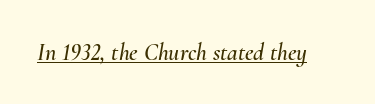
The image shows 24 px text type, italic (leaning right); set normal letter spacing, underlined.
